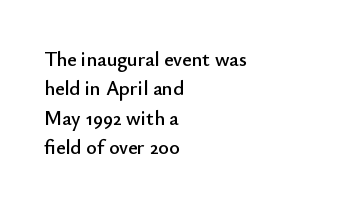
{"italic": "no", "underline": "no", "align": "left", "line_spacing": "normal", "line_spacing_ratio": 1.47, "letter_spacing": "normal", "letter_spacing_em": 0.0, "glyph_px": 20}
